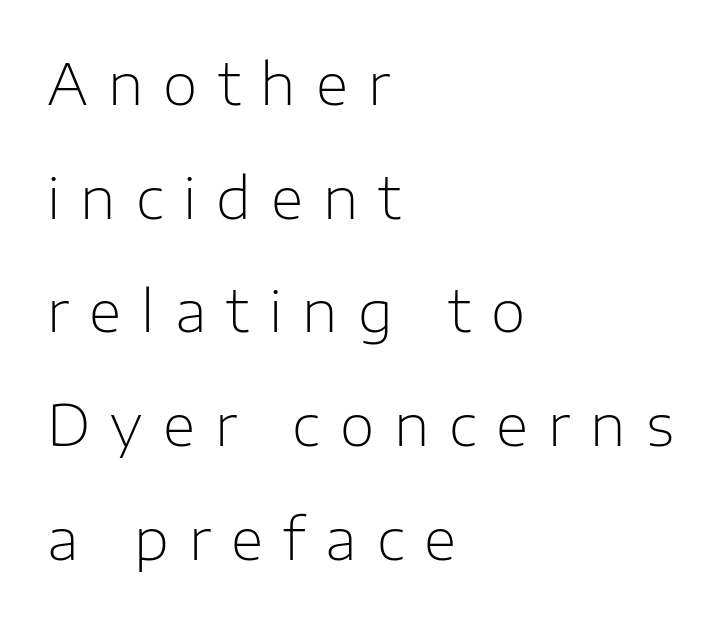
Descender tails drop into unmarked territory. Note the varied advance widths — an 'i' is clearly narrower than an 'm'. Stem width sits at or under what a default text font uses. Do the letters lean? They stand straight. Stroke terminals: plain, sans-serif.
